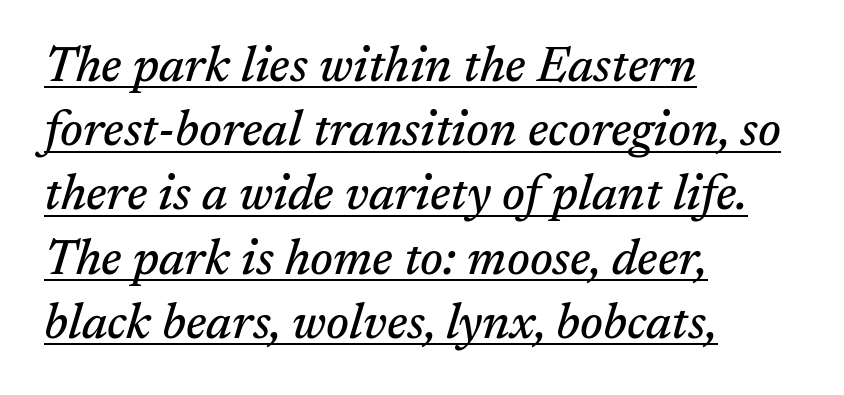
The passage shown is typed in a proportional face where columns would drift. A classic flush-left, rag-right setting is used for this passage. The block of text has a typical density, with ordinary space between rows. The sample's only ornament is a line tracing under the words. Is this a sans? No — the strokes have serifs.
